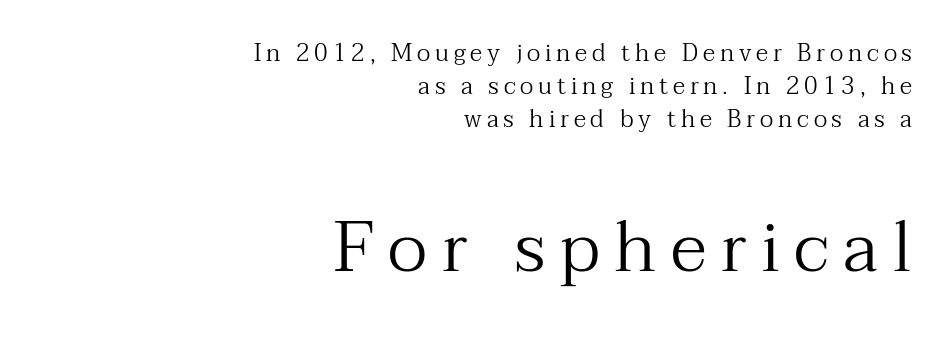
Is there much room between lines? A standard amount, neither cramped nor airy. In CSS terms this would be text-align: right. Clear beneath every line of the passage. How are the letters spaced? Widely, with obvious added tracking. Ascenders rise straight up at ninety degrees. Character size in the trailing block exceeds that of the leading block.
